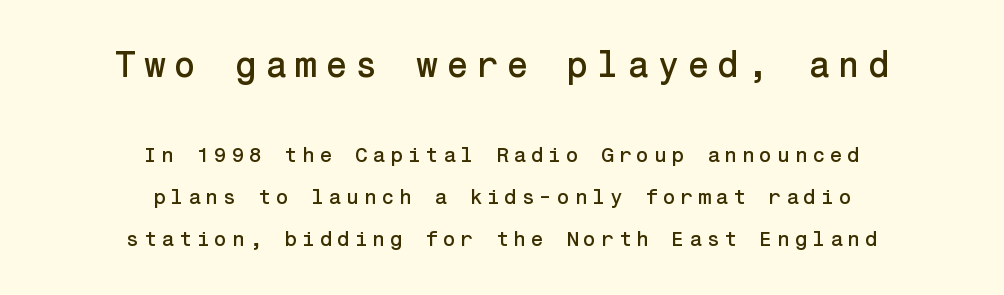
Q: Is the text italic (slanted)? A: No, it is upright.
Q: Is the typeface a serif or a sans-serif typeface? A: Sans-serif.
Q: Is the text underlined? A: No.
Q: How is the paragraph aligned? A: Centered.
Q: Is the spacing between letters normal or unusually wide? A: Unusually wide.
Q: Is the spacing between lines tight, normal or loose? A: Loose.
Q: Which block of text is set in a larger size, the first (top) or the second (bottom)? A: The first (top) one.
Q: Width (condensed, normal, or wide)? A: Normal.
Q: Stroke contrast? A: Low.
Q: x-height? A: Medium.
